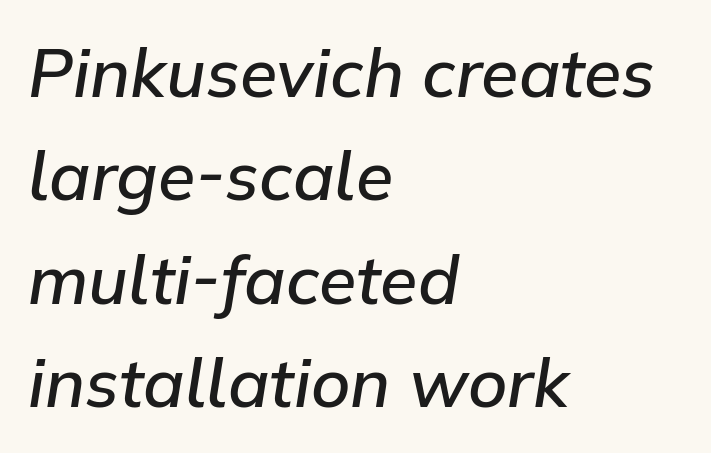
The image shows 68 px semibold type, italic (leaning right); set left-aligned, normal line spacing (1.52x), normal letter spacing, not underlined; low stroke contrast and a medium x-height.
